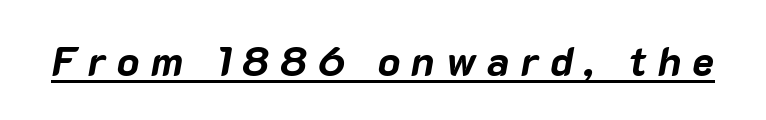
Q: Is the text bold? A: Yes.
Q: Is the text italic (slanted)? A: Yes, it leans right by about 10 degrees.
Q: Is the text underlined? A: Yes.
Q: Is the spacing between letters normal or unusually wide? A: Unusually wide.
Q: Width (condensed, normal, or wide)? A: Normal.
Q: Stroke contrast? A: Low.
Q: x-height? A: Medium.
Q: Monospaced? A: No.
